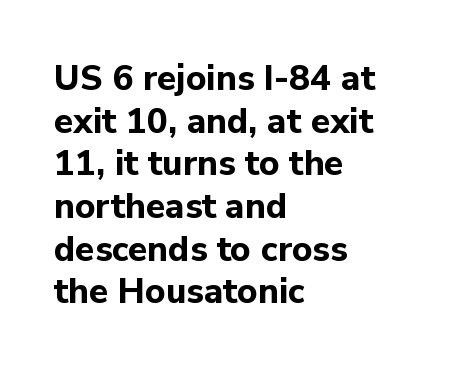
Q: Is the text bold? A: Yes.
Q: Is the text italic (slanted)? A: No, it is upright.
Q: Is the typeface a serif or a sans-serif typeface? A: Sans-serif.
Q: Is the text underlined? A: No.
Q: How is the paragraph aligned? A: Left-aligned.
Q: Is the spacing between letters normal or unusually wide? A: Normal.
Q: Width (condensed, normal, or wide)? A: Normal.
Q: Stroke contrast? A: Low.
Q: x-height? A: Medium.
Q: Monospaced? A: No.
